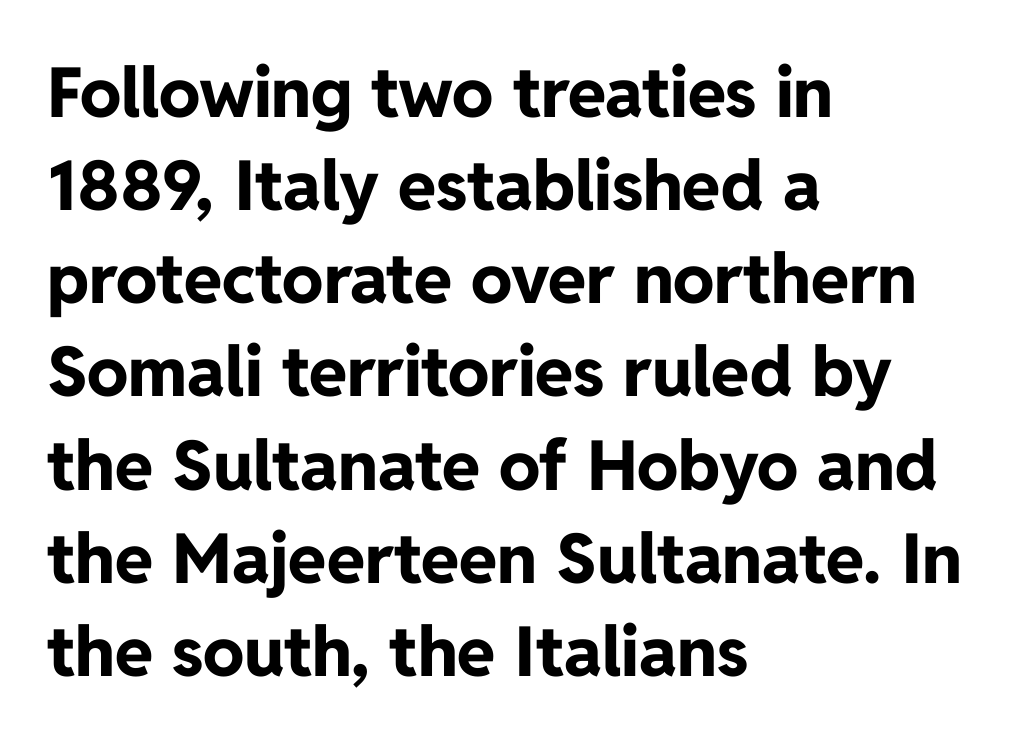
Q: Is the text bold? A: Yes.
Q: Is the text italic (slanted)? A: No, it is upright.
Q: Is the typeface a serif or a sans-serif typeface? A: Sans-serif.
Q: Is the text underlined? A: No.
Q: How is the paragraph aligned? A: Left-aligned.
Q: Is the spacing between letters normal or unusually wide? A: Normal.
Q: Is the spacing between lines tight, normal or loose? A: Normal.
Q: Width (condensed, normal, or wide)? A: Normal.
Q: Stroke contrast? A: Low.
Q: x-height? A: Medium.
Q: Monospaced? A: No.
